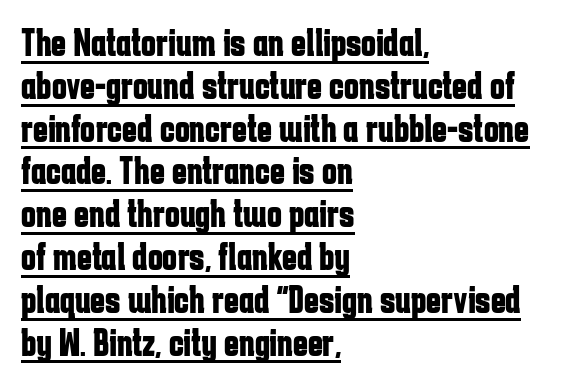
{"serif": "no", "italic": "no", "bold": "yes", "weight": "bold", "width": "condensed", "stroke_contrast": "low", "x_height": "medium", "monospaced": "no", "underline": "yes", "align": "left", "line_spacing": "tight", "line_spacing_ratio": 1.07, "letter_spacing": "normal", "letter_spacing_em": 0.0, "glyph_px": 40}
